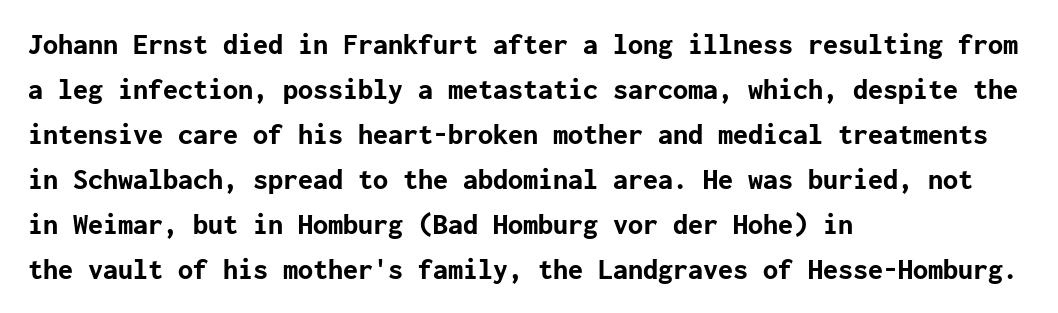
Q: Is the text bold? A: Yes.
Q: Is the text italic (slanted)? A: No, it is upright.
Q: Is the typeface a serif or a sans-serif typeface? A: Sans-serif.
Q: Is the text underlined? A: No.
Q: How is the paragraph aligned? A: Left-aligned.
Q: Is the spacing between letters normal or unusually wide? A: Normal.
Q: Is the spacing between lines tight, normal or loose? A: Normal.
Q: Width (condensed, normal, or wide)? A: Normal.
Q: Stroke contrast? A: Low.
Q: x-height? A: Medium.
